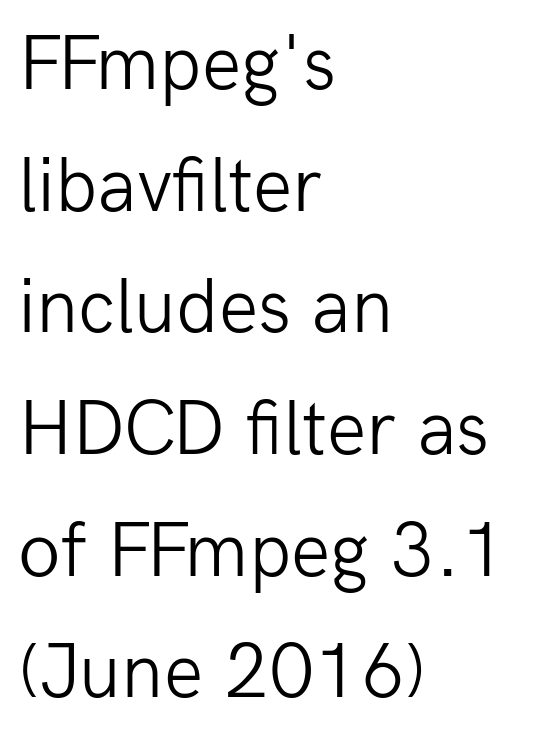
Q: Is the text bold? A: No.
Q: Is the text italic (slanted)? A: No, it is upright.
Q: Is the typeface a serif or a sans-serif typeface? A: Sans-serif.
Q: Is the text underlined? A: No.
Q: How is the paragraph aligned? A: Left-aligned.
Q: Is the spacing between letters normal or unusually wide? A: Normal.
Q: Is the spacing between lines tight, normal or loose? A: Normal.
Q: Width (condensed, normal, or wide)? A: Normal.
Q: Stroke contrast? A: Low.
Q: x-height? A: Medium.
Q: Monospaced? A: No.
